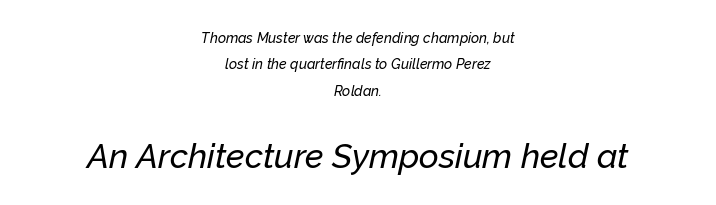
Q: Is the text italic (slanted)? A: Yes, it leans right by about 12 degrees.
Q: Is the text underlined? A: No.
Q: How is the paragraph aligned? A: Centered.
Q: Is the spacing between letters normal or unusually wide? A: Normal.
Q: Which block of text is set in a larger size, the first (top) or the second (bottom)? A: The second (bottom) one.
Q: Width (condensed, normal, or wide)? A: Normal.
Q: Stroke contrast? A: Low.
Q: x-height? A: Medium.
Q: Monospaced? A: No.
